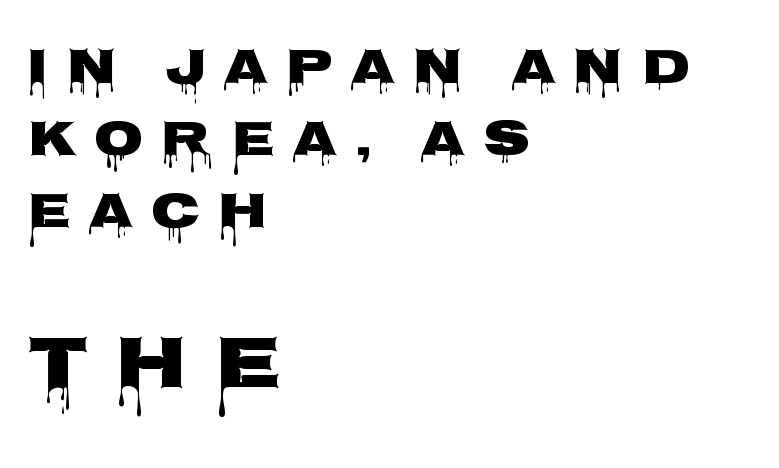
No feet cap the strokes, marking this as sans-serif type. The typesetter chose a ragged-right arrangement here. Two sizes are in play, and the larger belongs to the second block. The face used here has the dense, thick strokes of a bold.
